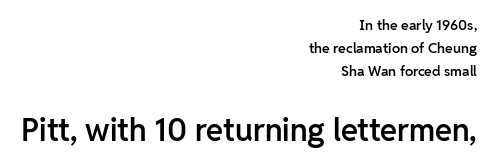
Q: Is the text bold? A: Semi-bold.
Q: Is the text italic (slanted)? A: No, it is upright.
Q: Is the typeface a serif or a sans-serif typeface? A: Sans-serif.
Q: Is the text underlined? A: No.
Q: How is the paragraph aligned? A: Right-aligned.
Q: Is the spacing between letters normal or unusually wide? A: Normal.
Q: Is the spacing between lines tight, normal or loose? A: Normal.
Q: Which block of text is set in a larger size, the first (top) or the second (bottom)? A: The second (bottom) one.
Q: Width (condensed, normal, or wide)? A: Normal.
Q: Stroke contrast? A: Low.
Q: x-height? A: Medium.
Q: Monospaced? A: No.
